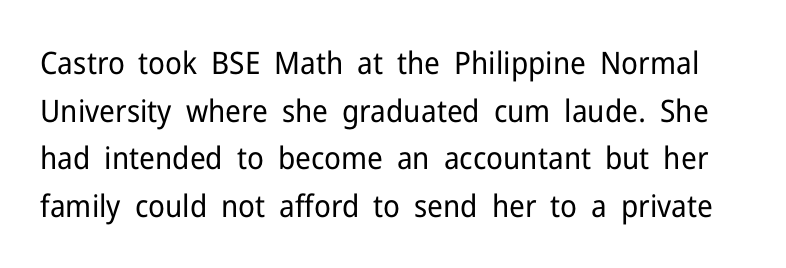
Do the characters align in a grid? No, the font is proportional. A typesetter would mark this as roman, not italic. This is not heavy type; no bold has been used. Each new line begins a customary step beneath the previous one. The line texture is even and compact thanks to regular tracking.
